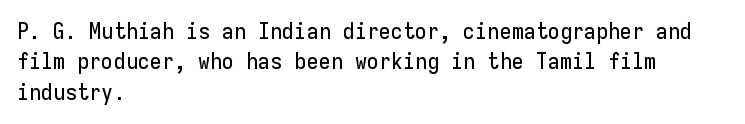
{"italic": "no", "underline": "no", "align": "left", "line_spacing": "normal", "line_spacing_ratio": 1.38, "letter_spacing": "normal", "letter_spacing_em": 0.0, "glyph_px": 22}
